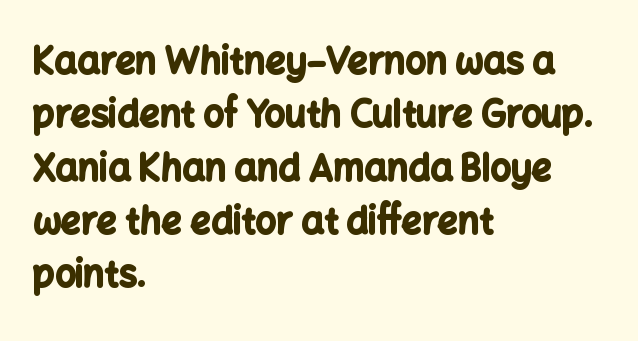
{"serif": "no", "italic": "no", "bold": "yes", "weight": "bold", "width": "normal", "stroke_contrast": "low", "x_height": "medium", "monospaced": "no", "underline": "no", "align": "left", "line_spacing": "normal", "line_spacing_ratio": 1.48, "letter_spacing": "normal", "letter_spacing_em": 0.0, "glyph_px": 36}
